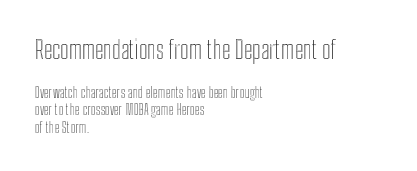
The emphasis by scale lands on block number one, above. One-word summary of the alignment: left. Style check: upright. The letters sit at their default tracking, neither squeezed nor spread. The space beneath each line is pristine and unruled.
